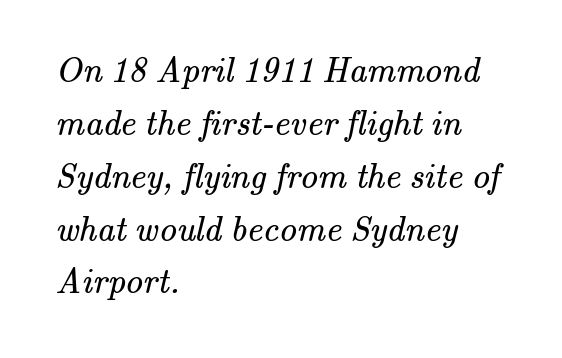
The image shows 35 px regular-weight serif type; set left-aligned, normal line spacing (1.51x), normal letter spacing, not underlined; medium stroke contrast and a small x-height.
